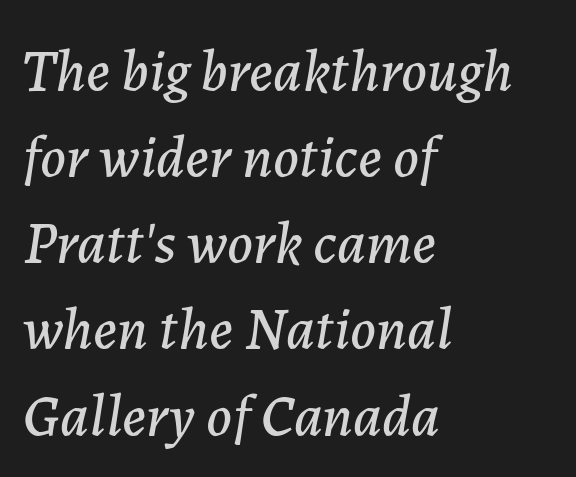
Summary of vertical rhythm: regular, with standard interline spacing. Rendered with sloped, italic letterforms. The rendering uses natural spacing where letterforms have individual widths. Honestly, the letter spacing is just normal — you wouldn't notice it. Typeset ragged right — the left edge is the straight one.
